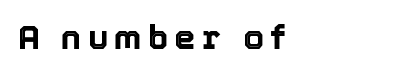
Type without underlining. Note the varied advance widths — an 'i' is clearly narrower than an 'm'. If you drew a ruler down the left edge, every line would touch it. Characters remain perfectly vertical along every line.
